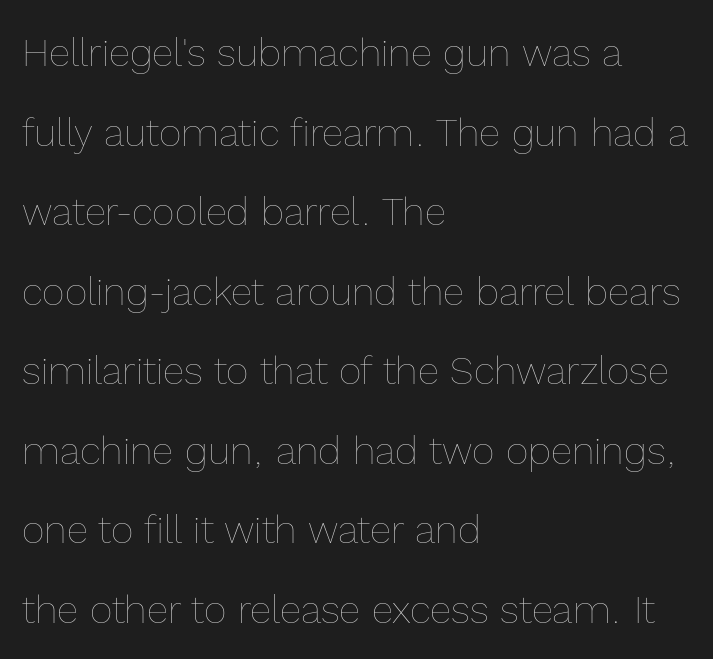
{"italic": "no", "bold": "no", "weight": "thin", "width": "normal", "x_height": "medium", "monospaced": "no", "underline": "no", "align": "left", "line_spacing": "loose", "line_spacing_ratio": 2.04, "letter_spacing": "normal", "letter_spacing_em": 0.0, "glyph_px": 39}
